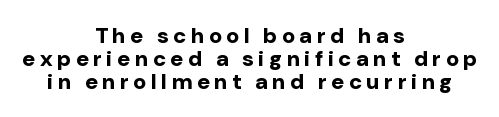
{"italic": "no", "bold": "yes", "underline": "no", "align": "center", "line_spacing": "tight", "line_spacing_ratio": 1.04, "letter_spacing": "wide", "letter_spacing_em": 0.22, "glyph_px": 22}
